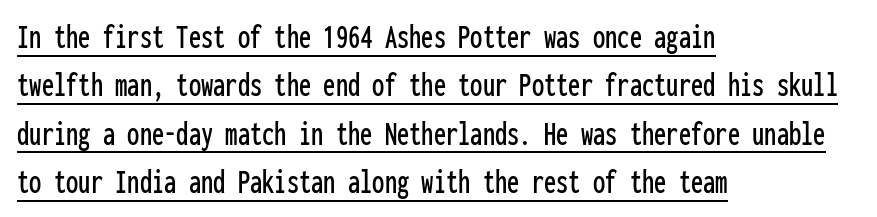
{"serif": "no", "italic": "no", "width": "condensed", "stroke_contrast": "low", "x_height": "medium", "monospaced": "yes", "underline": "yes", "align": "left", "line_spacing": "normal", "line_spacing_ratio": 1.38, "letter_spacing": "normal", "letter_spacing_em": 0.0, "glyph_px": 35}
